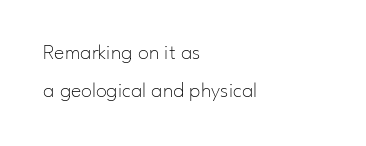
Q: Is the text bold? A: No.
Q: Is the text italic (slanted)? A: No, it is upright.
Q: Is the text underlined? A: No.
Q: How is the paragraph aligned? A: Left-aligned.
Q: Is the spacing between letters normal or unusually wide? A: Normal.
